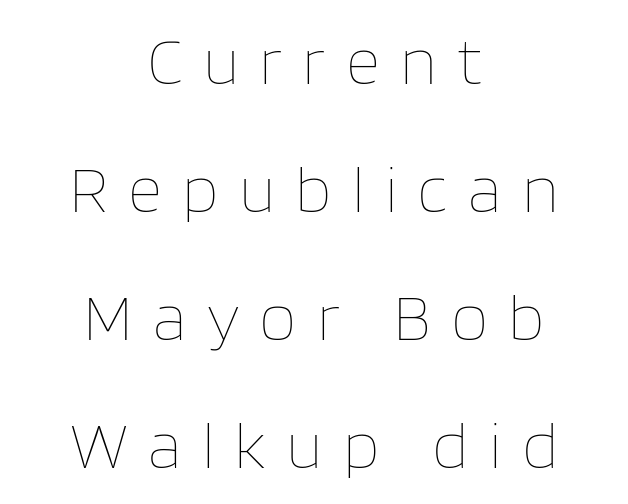
Quick note: underline off. Vertical spacing — loose. The lettering holds an erect, upright posture throughout. The rendering uses natural spacing where letterforms have individual widths. No extra ink here — the face is not bold.
